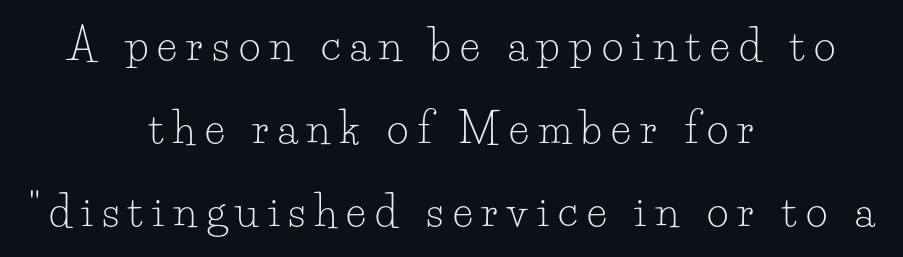
The image shows 42 px light serif type, upright; set centered, loose line spacing (1.98x), unusually wide letter spacing (+0.22 em), not underlined; low stroke contrast and a small x-height.
